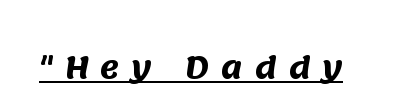
{"serif": "no", "bold": "yes", "weight": "heavy", "width": "normal", "stroke_contrast": "medium", "x_height": "large", "monospaced": "no", "underline": "yes", "letter_spacing": "wide", "letter_spacing_em": 0.41, "glyph_px": 29}
